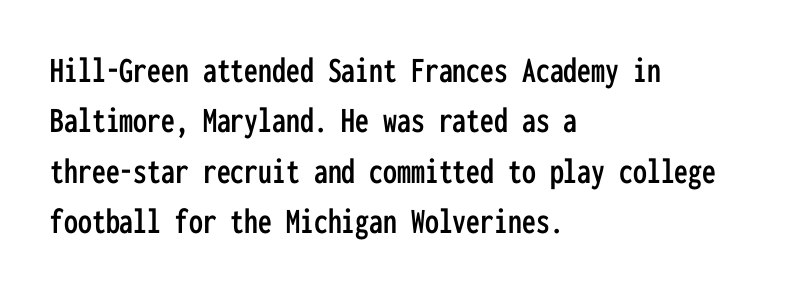
The image shows 37 px condensed sans-serif type, upright, monospaced; set left-aligned, normal line spacing (1.36x), normal letter spacing, not underlined; low stroke contrast and a medium x-height.
